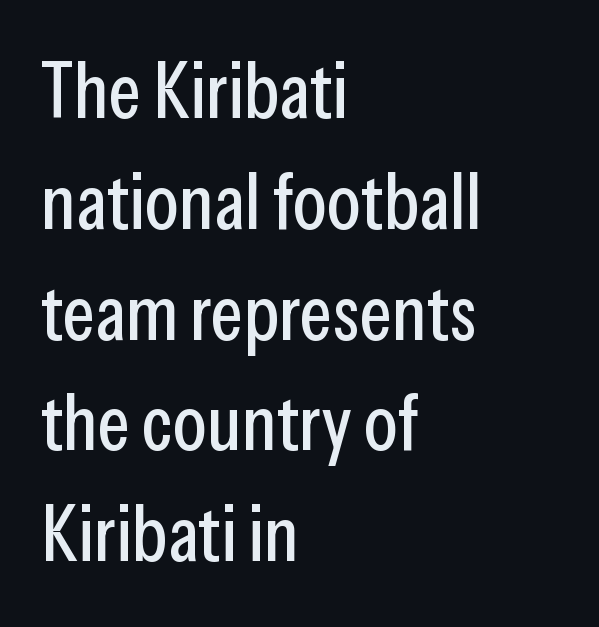
Font category for this specimen: sans-serif. In CSS terms this would be text-align: left. The letters advance in unequal steps, a hallmark of proportional type. Whoever set this chose a conventional vertical rhythm. Does extra space separate the letters? No, they use regular spacing.
